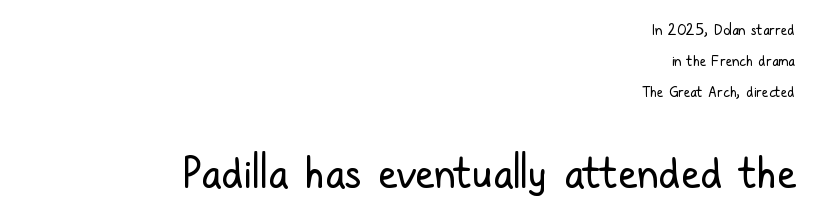
Q: Is the text bold? A: No.
Q: Is the text italic (slanted)? A: No, it is upright.
Q: Is the typeface a serif or a sans-serif typeface? A: Sans-serif.
Q: Is the text underlined? A: No.
Q: How is the paragraph aligned? A: Right-aligned.
Q: Is the spacing between letters normal or unusually wide? A: Normal.
Q: Is the spacing between lines tight, normal or loose? A: Loose.
Q: Which block of text is set in a larger size, the first (top) or the second (bottom)? A: The second (bottom) one.
Q: Width (condensed, normal, or wide)? A: Condensed.
Q: Stroke contrast? A: Low.
Q: x-height? A: Medium.
Q: Monospaced? A: No.
